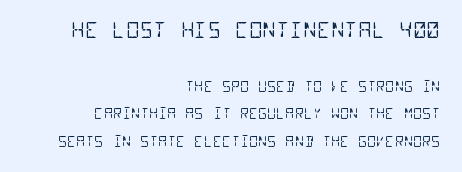
{"bold": "no", "underline": "no", "align": "right", "line_spacing": "loose", "line_spacing_ratio": 1.99, "letter_spacing": "normal", "letter_spacing_em": 0.0, "larger_block": "first", "size_ratio": 1.5, "glyph_px": 21}
